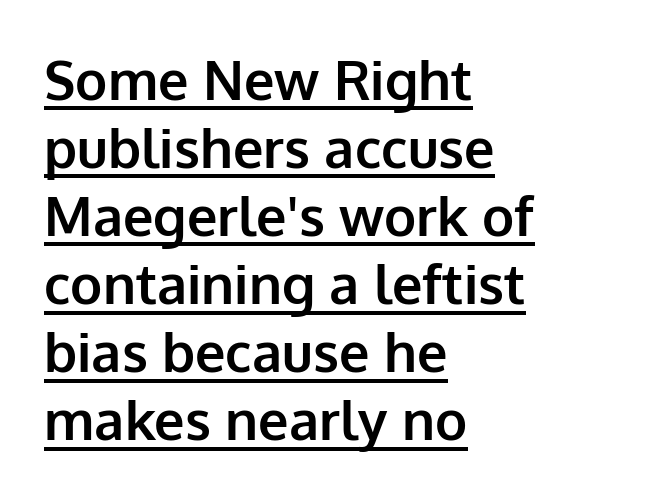
Q: Is the text bold? A: Yes.
Q: Is the text italic (slanted)? A: No, it is upright.
Q: Is the typeface a serif or a sans-serif typeface? A: Sans-serif.
Q: Is the text underlined? A: Yes.
Q: How is the paragraph aligned? A: Left-aligned.
Q: Is the spacing between letters normal or unusually wide? A: Normal.
Q: Is the spacing between lines tight, normal or loose? A: Normal.
Q: Width (condensed, normal, or wide)? A: Normal.
Q: Stroke contrast? A: Low.
Q: x-height? A: Medium.
Q: Monospaced? A: No.
